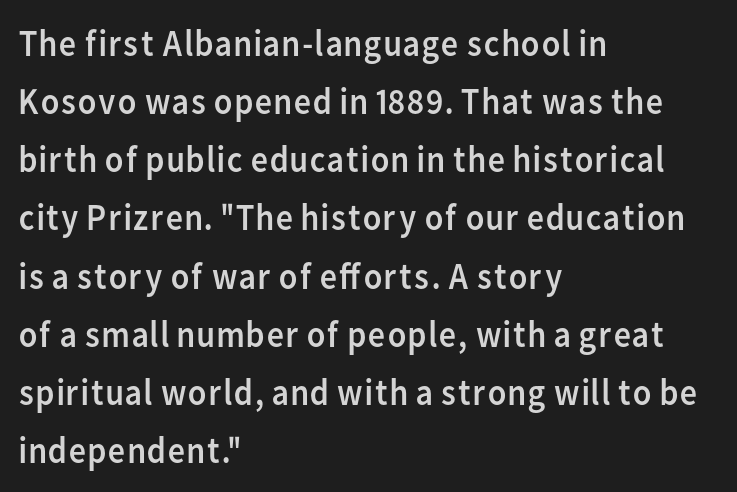
Q: Is the text bold? A: No.
Q: Is the text italic (slanted)? A: No, it is upright.
Q: Is the typeface a serif or a sans-serif typeface? A: Sans-serif.
Q: Is the text underlined? A: No.
Q: How is the paragraph aligned? A: Left-aligned.
Q: Is the spacing between letters normal or unusually wide? A: Normal.
Q: Is the spacing between lines tight, normal or loose? A: Normal.
Q: Width (condensed, normal, or wide)? A: Normal.
Q: Stroke contrast? A: Low.
Q: x-height? A: Medium.
Q: Monospaced? A: No.
